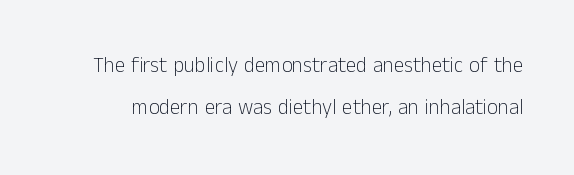
{"italic": "no", "bold": "no", "underline": "no", "line_spacing": "loose", "line_spacing_ratio": 2.02, "letter_spacing": "normal", "letter_spacing_em": 0.0, "glyph_px": 21}
